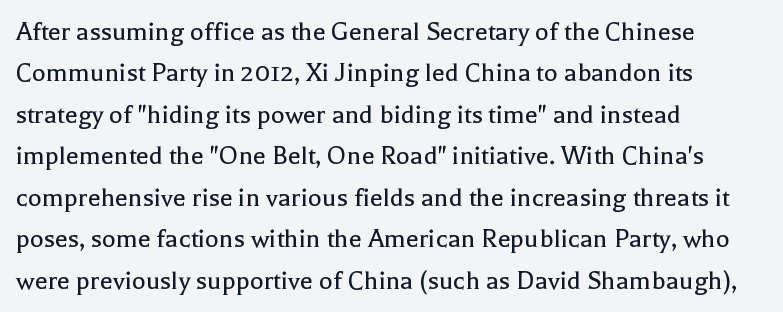
The image shows 29 px regular-weight serif type, upright; set left-aligned, normal line spacing (1.43x), normal letter spacing, not underlined; a medium x-height.
